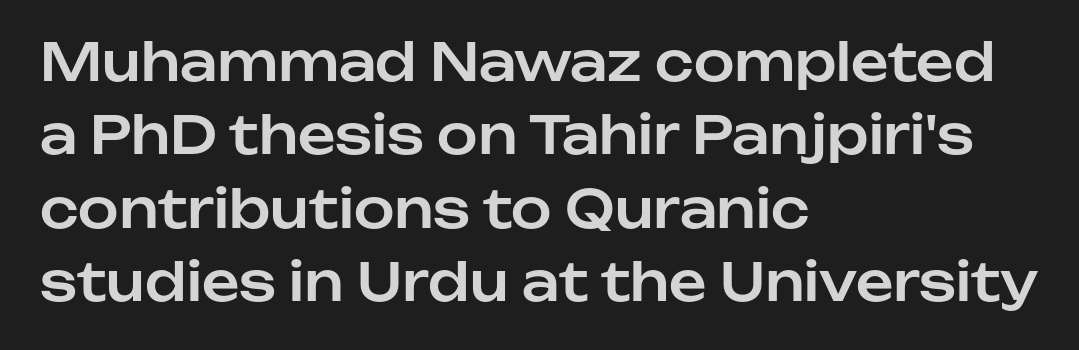
The image shows 52 px sans-serif type, upright; set left-aligned, normal line spacing (1.41x), normal letter spacing, not underlined; low stroke contrast and a medium x-height.
